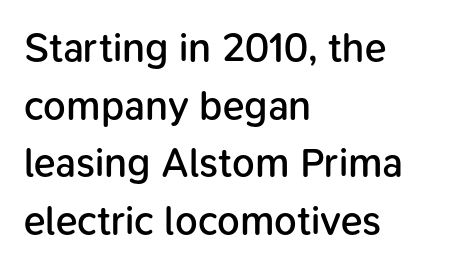
{"serif": "no", "italic": "no", "bold": "semi", "weight": "semibold", "width": "normal", "stroke_contrast": "low", "x_height": "medium", "monospaced": "no", "underline": "no", "align": "left", "line_spacing": "normal", "line_spacing_ratio": 1.44, "letter_spacing": "normal", "letter_spacing_em": 0.0, "glyph_px": 40}
